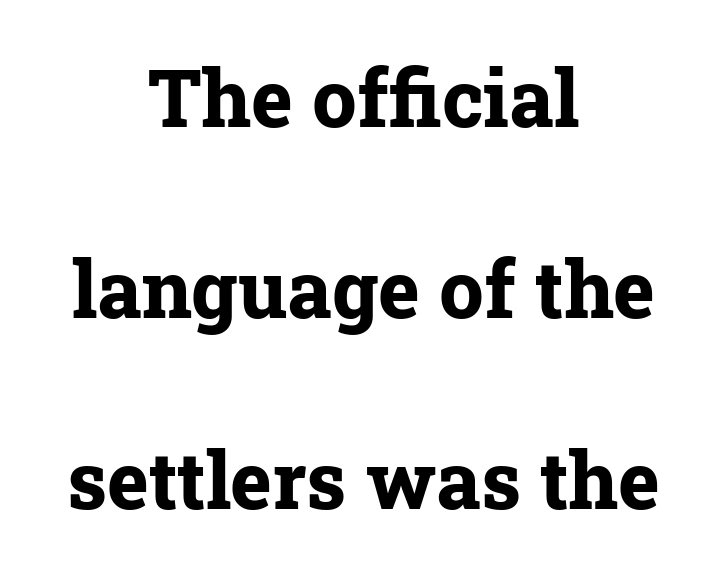
The strip under each line holds only bare page. Thick stems and heavy bowls — unmistakably bold. Nobody touched the tracking dial on this one. In CSS terms this would be text-align: center.
